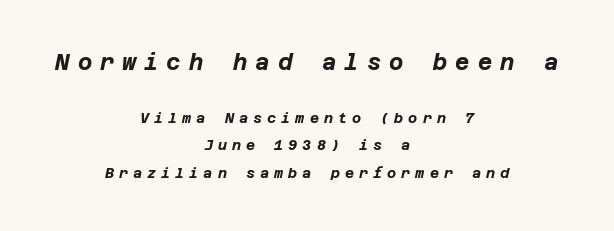
This block would shrink considerably if given ordinary leading; it's expanded now. These lines stack symmetrically, like a column narrowing and widening about its center. Set as a true bold cut, around the 700 mark. The composition opens big and finishes small. Anything drawn beneath the words? Only blank space.
